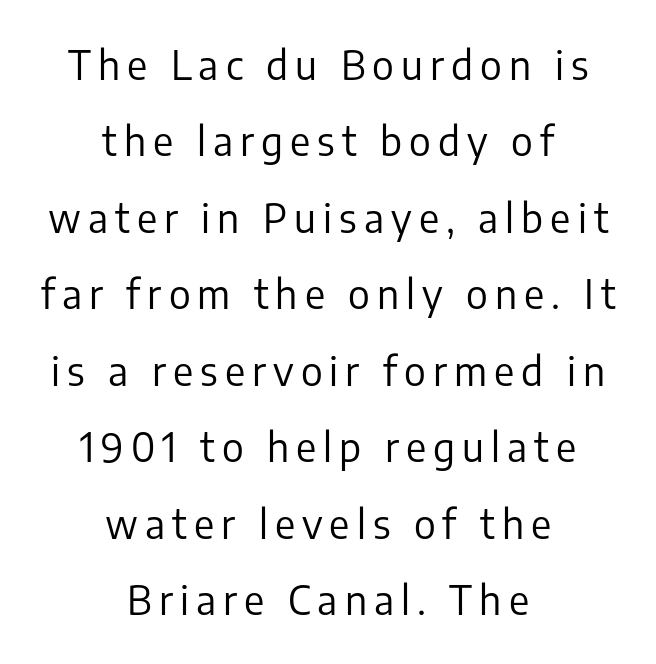
{"serif": "no", "italic": "no", "bold": "no", "weight": "regular", "width": "normal", "stroke_contrast": "low", "x_height": "medium", "monospaced": "no", "underline": "no", "align": "center", "line_spacing": "loose", "line_spacing_ratio": 1.96, "glyph_px": 39}
